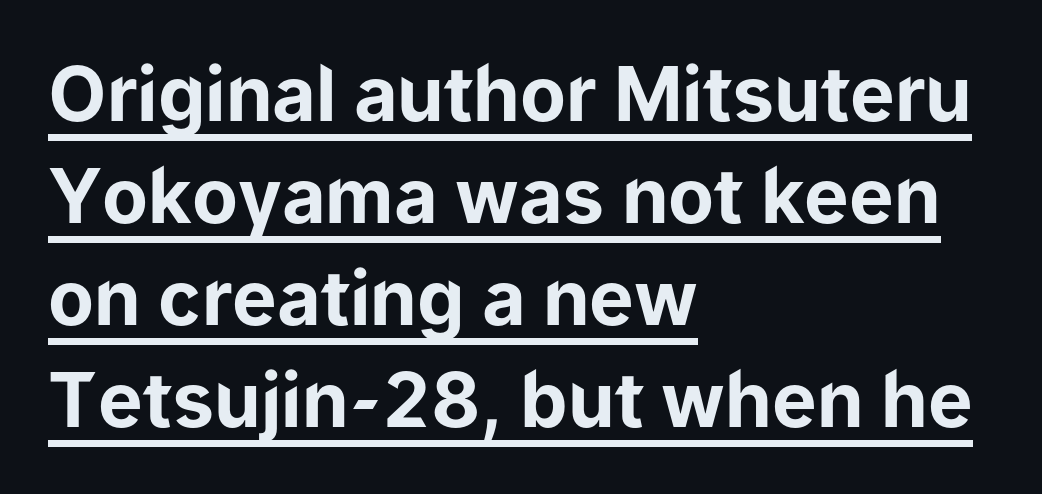
Q: Is the text bold? A: Yes.
Q: Is the text italic (slanted)? A: No, it is upright.
Q: Is the typeface a serif or a sans-serif typeface? A: Sans-serif.
Q: Is the text underlined? A: Yes.
Q: How is the paragraph aligned? A: Left-aligned.
Q: Is the spacing between letters normal or unusually wide? A: Normal.
Q: Is the spacing between lines tight, normal or loose? A: Normal.
Q: Width (condensed, normal, or wide)? A: Normal.
Q: Stroke contrast? A: Low.
Q: x-height? A: Medium.
Q: Monospaced? A: No.
